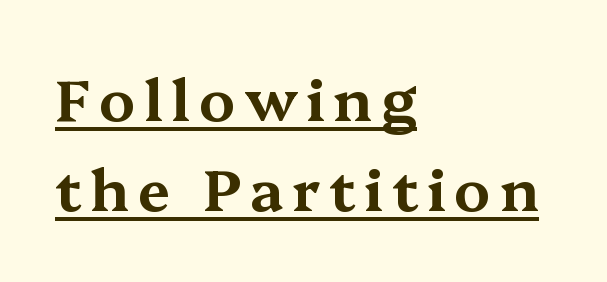
Small tapered or slab feet sit at the stroke ends, so this counts as serif. Unlike italic type, these characters show no tilt at all. This sample is left-justified, so line endings fall wherever the words run out. A typesetter would call this proportional, since set widths differ per character.
